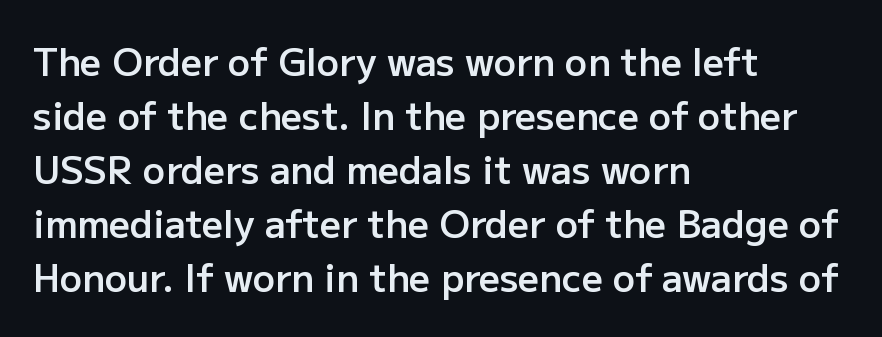
Q: Is the text bold? A: Semi-bold.
Q: Is the text italic (slanted)? A: No, it is upright.
Q: Is the typeface a serif or a sans-serif typeface? A: Sans-serif.
Q: Is the text underlined? A: No.
Q: How is the paragraph aligned? A: Left-aligned.
Q: Is the spacing between letters normal or unusually wide? A: Normal.
Q: Is the spacing between lines tight, normal or loose? A: Normal.
Q: Width (condensed, normal, or wide)? A: Normal.
Q: Stroke contrast? A: Low.
Q: x-height? A: Medium.
Q: Monospaced? A: No.
